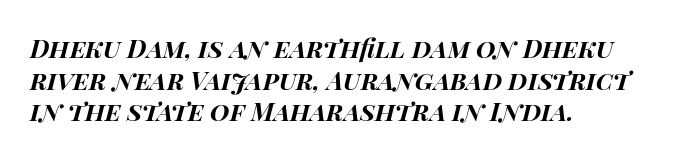
Each new line begins a customary step beneath the previous one. Short and long lines alike share a common starting point at left. The baseline area is clear. This sample uses an oblique cut, with every glyph tilted off the vertical. Caption: bold face, heavy strokes.
